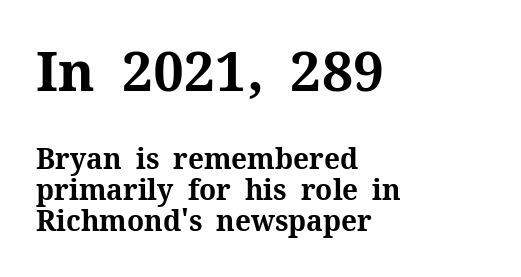
Q: Is the text bold? A: Yes.
Q: Is the text italic (slanted)? A: No, it is upright.
Q: Is the typeface a serif or a sans-serif typeface? A: Serif.
Q: Is the text underlined? A: No.
Q: How is the paragraph aligned? A: Left-aligned.
Q: Is the spacing between letters normal or unusually wide? A: Normal.
Q: Is the spacing between lines tight, normal or loose? A: Tight.
Q: Which block of text is set in a larger size, the first (top) or the second (bottom)? A: The first (top) one.
Q: Width (condensed, normal, or wide)? A: Normal.
Q: Stroke contrast? A: Medium.
Q: x-height? A: Medium.
Q: Monospaced? A: No.
